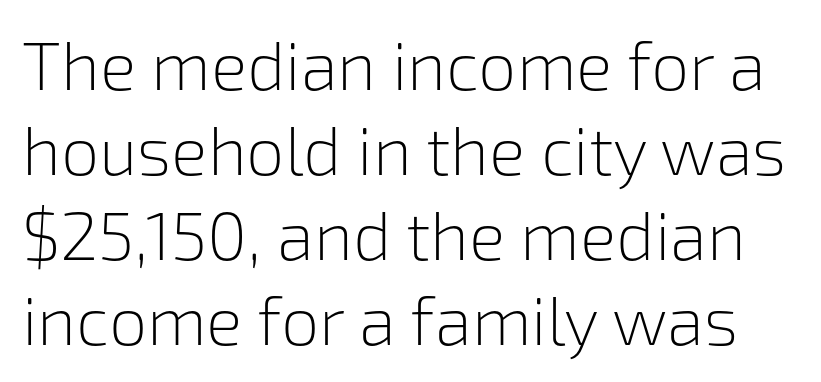
{"serif": "no", "italic": "no", "bold": "no", "weight": "light", "width": "normal", "stroke_contrast": "low", "x_height": "medium", "monospaced": "no", "underline": "no", "line_spacing": "normal", "line_spacing_ratio": 1.25, "letter_spacing": "normal", "letter_spacing_em": 0.0, "glyph_px": 68}
